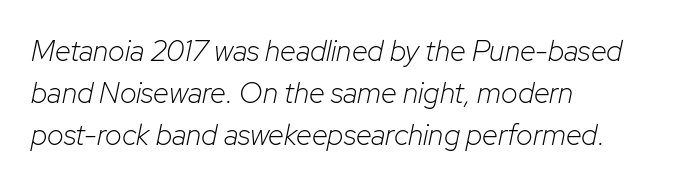
{"italic": "yes", "lean": "right", "slant_degrees": 12, "bold": "no", "weight": "light", "width": "normal", "stroke_contrast": "low", "x_height": "medium", "monospaced": "no", "underline": "no", "align": "left", "line_spacing": "normal", "line_spacing_ratio": 1.45, "letter_spacing": "normal", "letter_spacing_em": 0.0, "glyph_px": 29}
